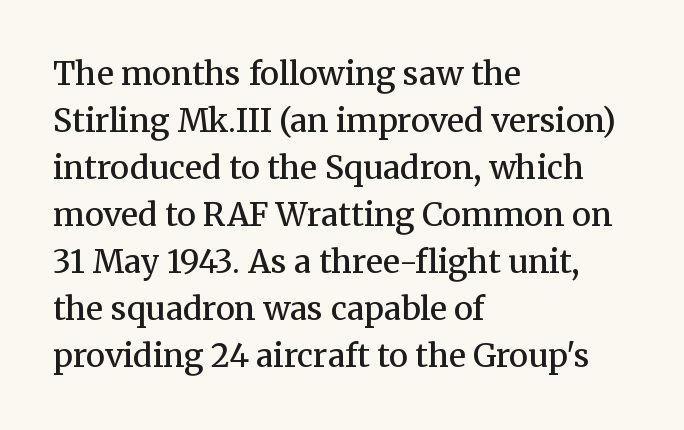
The image shows 32 px semibold serif type, upright; set left-aligned, normal line spacing (1.47x), normal letter spacing, not underlined; medium stroke contrast and a medium x-height.
